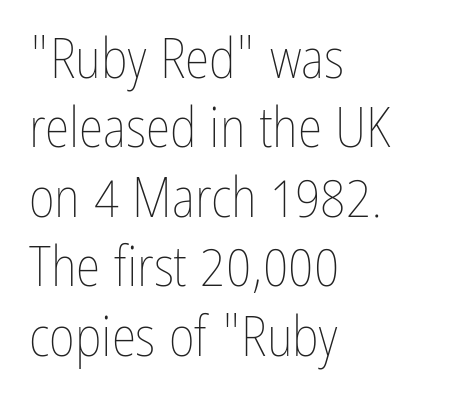
Q: Is the text bold? A: No.
Q: Is the text italic (slanted)? A: No, it is upright.
Q: Is the text underlined? A: No.
Q: How is the paragraph aligned? A: Left-aligned.
Q: Is the spacing between letters normal or unusually wide? A: Normal.
Q: Width (condensed, normal, or wide)? A: Condensed.
Q: Stroke contrast? A: Low.
Q: x-height? A: Medium.
Q: Monospaced? A: No.
